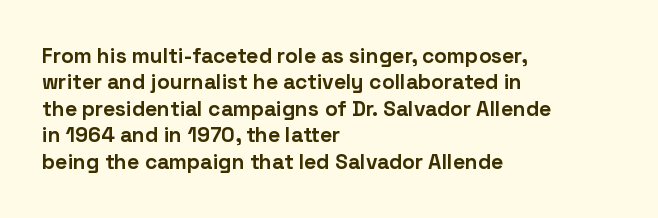
{"italic": "no", "bold": "yes", "underline": "no", "align": "left", "line_spacing": "normal", "line_spacing_ratio": 1.26, "letter_spacing": "normal", "letter_spacing_em": 0.0, "glyph_px": 21}
